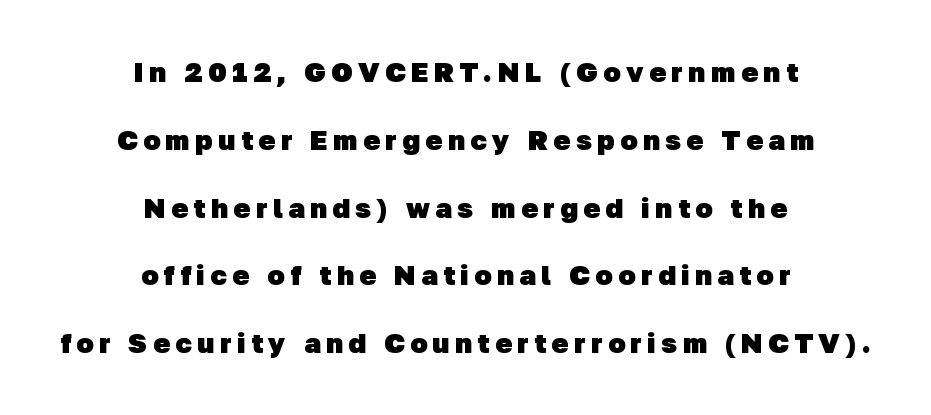
{"serif": "no", "bold": "yes", "weight": "heavy", "width": "normal", "stroke_contrast": "low", "x_height": "medium", "monospaced": "no", "underline": "no", "align": "center", "line_spacing": "loose", "line_spacing_ratio": 2.42, "letter_spacing": "wide", "letter_spacing_em": 0.2, "glyph_px": 28}
